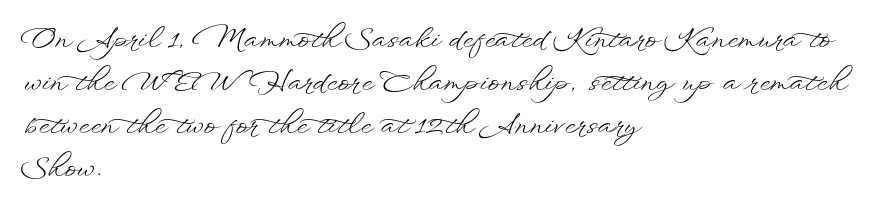
Q: Is the text bold? A: No.
Q: Is the text italic (slanted)? A: Yes.
Q: Is the text underlined? A: No.
Q: How is the paragraph aligned? A: Left-aligned.
Q: Is the spacing between letters normal or unusually wide? A: Normal.
Q: Is the spacing between lines tight, normal or loose? A: Normal.
Q: Width (condensed, normal, or wide)? A: Wide.
Q: Stroke contrast? A: Low.
Q: x-height? A: Small.
Q: Monospaced? A: No.
